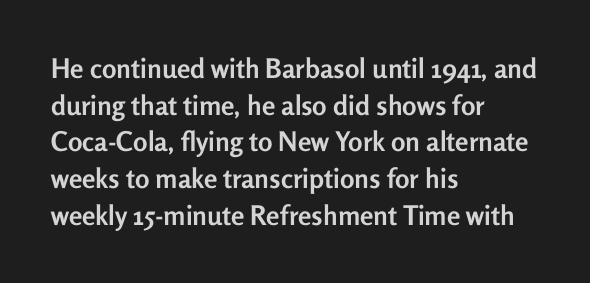
The image shows 27 px bold type, upright; set left-aligned, normal line spacing (1.36x), normal letter spacing, not underlined.
